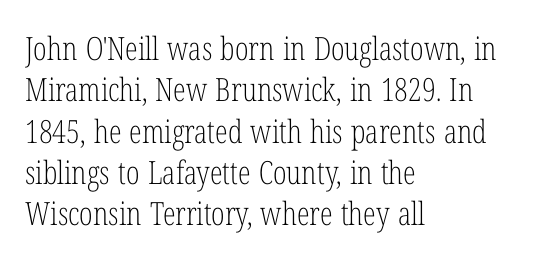
{"serif": "yes", "italic": "no", "bold": "no", "weight": "light", "width": "condensed", "stroke_contrast": "low", "x_height": "medium", "monospaced": "no", "underline": "no", "align": "left", "line_spacing": "normal", "line_spacing_ratio": 1.29, "letter_spacing": "normal", "letter_spacing_em": 0.0, "glyph_px": 32}
